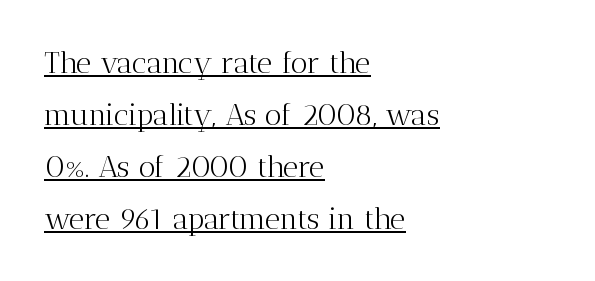
Q: Is the text bold? A: No.
Q: Is the text italic (slanted)? A: No, it is upright.
Q: Is the typeface a serif or a sans-serif typeface? A: Serif.
Q: Is the text underlined? A: Yes.
Q: How is the paragraph aligned? A: Left-aligned.
Q: Is the spacing between letters normal or unusually wide? A: Normal.
Q: Width (condensed, normal, or wide)? A: Normal.
Q: Stroke contrast? A: Medium.
Q: x-height? A: Medium.
Q: Monospaced? A: No.
